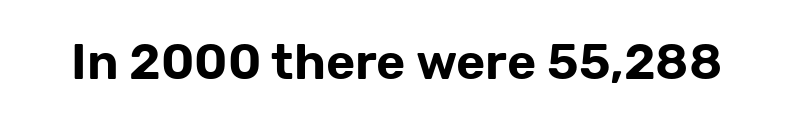
{"serif": "no", "italic": "no", "width": "normal", "stroke_contrast": "low", "x_height": "medium", "monospaced": "no", "underline": "no", "letter_spacing": "normal", "letter_spacing_em": 0.0, "glyph_px": 50}
